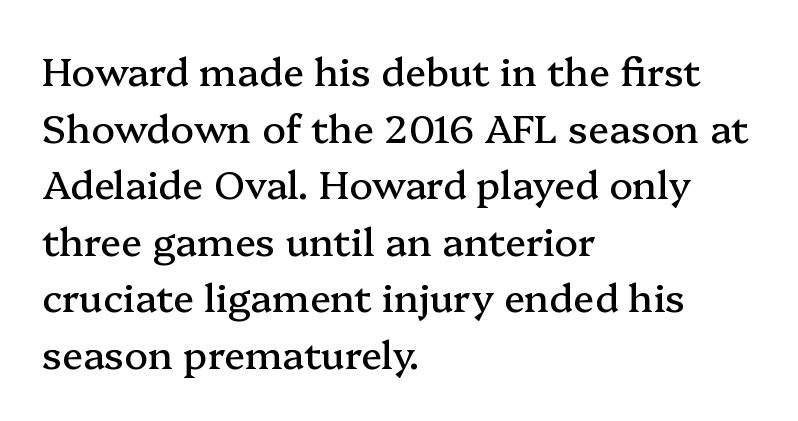
The image shows 39 px serif type, upright; set left-aligned, normal line spacing (1.45x), normal letter spacing, not underlined; medium stroke contrast and a medium x-height.
